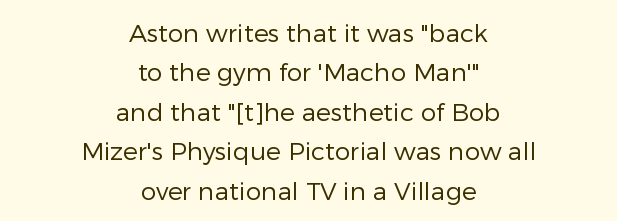
The image shows 25 px text type, upright; set centered, normal line spacing (1.58x), normal letter spacing, not underlined.
